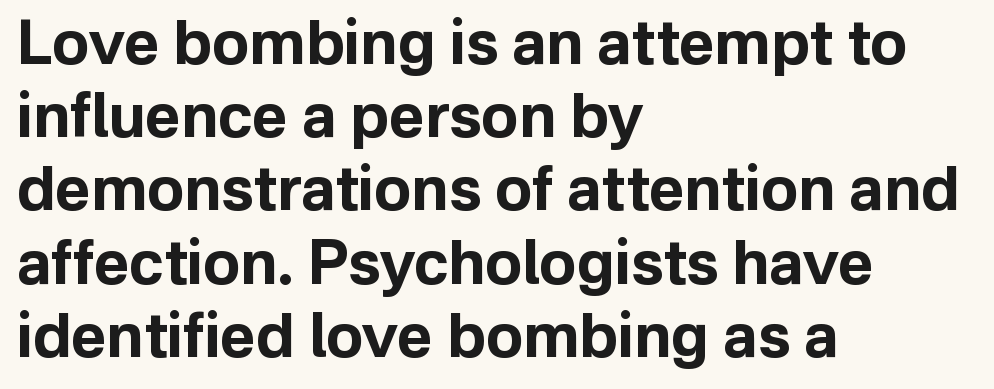
Q: Is the text bold? A: Yes.
Q: Is the text italic (slanted)? A: No, it is upright.
Q: Is the typeface a serif or a sans-serif typeface? A: Sans-serif.
Q: Is the text underlined? A: No.
Q: How is the paragraph aligned? A: Left-aligned.
Q: Is the spacing between letters normal or unusually wide? A: Normal.
Q: Width (condensed, normal, or wide)? A: Normal.
Q: Stroke contrast? A: Low.
Q: x-height? A: Medium.
Q: Monospaced? A: No.
